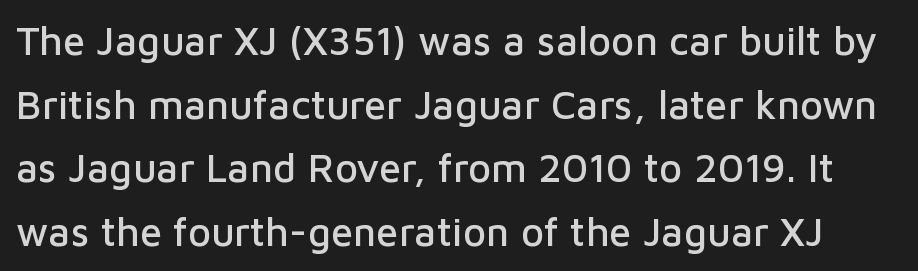
The image shows 40 px sans-serif type, upright; set normal line spacing (1.59x), normal letter spacing, not underlined; low stroke contrast and a medium x-height.
